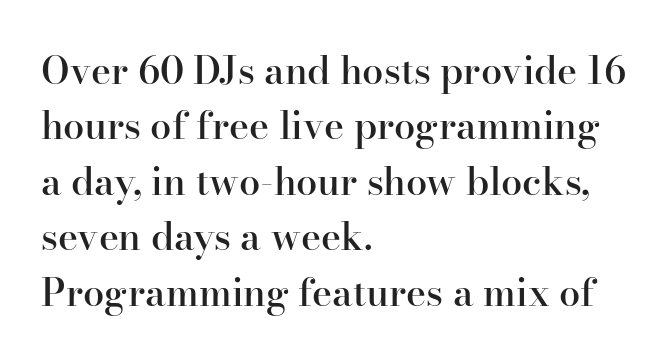
The image shows 38 px semibold serif type, upright; set left-aligned, normal line spacing (1.46x), normal letter spacing, not underlined; high stroke contrast and a small x-height.
